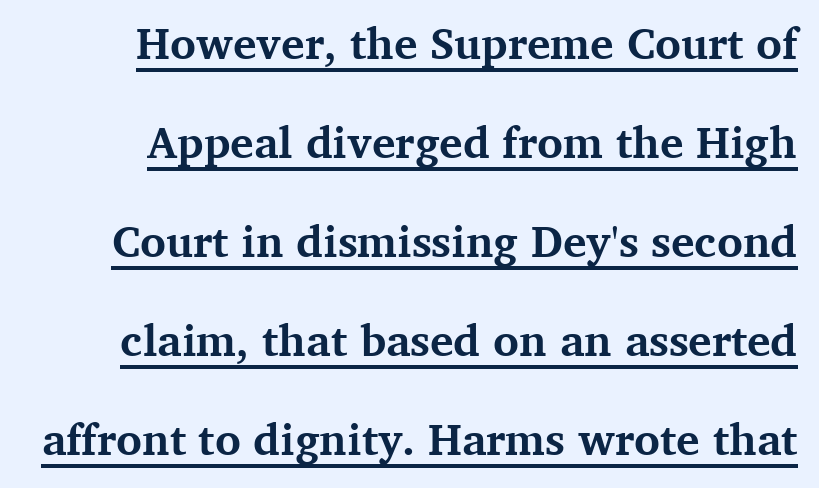
A rule runs beneath these lines of type. Small tapered or slab feet sit at the stroke ends, so this counts as serif. Short note: letters normally spaced. Whoever set this chose breathing room over compactness in the vertical rhythm. Each glyph is drawn with heavy, bold strokes. Designer's note — italics off, roman on.
